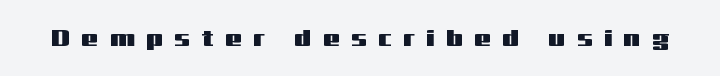
{"italic": "no", "underline": "no", "letter_spacing": "wide", "letter_spacing_em": 0.48, "glyph_px": 24}
